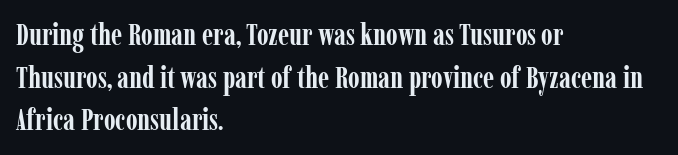
{"serif": "yes", "italic": "no", "bold": "yes", "weight": "semibold", "width": "condensed", "stroke_contrast": "low", "x_height": "medium", "monospaced": "no", "underline": "no", "align": "left", "line_spacing": "normal", "line_spacing_ratio": 1.42, "letter_spacing": "normal", "letter_spacing_em": 0.0, "glyph_px": 30}
